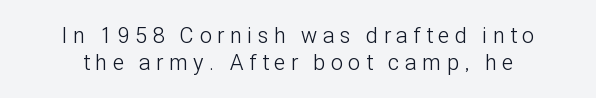
The image shows 22 px text type, upright; set line spacing 1.21x, unusually wide letter spacing (+0.26 em), not underlined.
